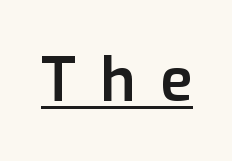
{"serif": "no", "italic": "no", "bold": "semi", "weight": "semibold", "width": "normal", "stroke_contrast": "low", "x_height": "medium", "monospaced": "no", "underline": "yes", "letter_spacing": "wide", "letter_spacing_em": 0.4, "glyph_px": 60}
